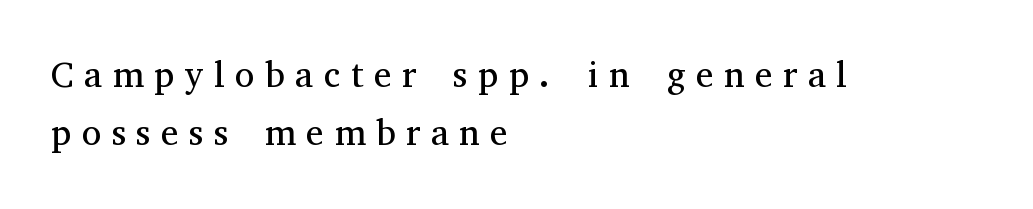
Is this a fixed-width face? No — the glyphs have proportional, varying widths. Decoration check: the copy has no underline. Each word looks stretched out because of the extra space between its letters. Do the letters lean? They stand straight. This reads as an unemphasized weight, regular at the heaviest. The glyphs in this specimen are seriffed.
